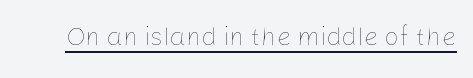
{"italic": "no", "bold": "no", "underline": "yes", "letter_spacing": "normal", "letter_spacing_em": 0.0, "glyph_px": 26}
